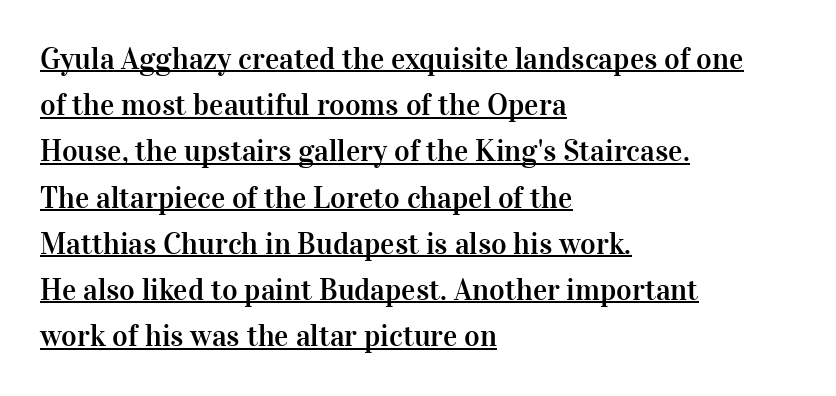
Q: Is the text italic (slanted)? A: No, it is upright.
Q: Is the typeface a serif or a sans-serif typeface? A: Serif.
Q: Is the text underlined? A: Yes.
Q: How is the paragraph aligned? A: Left-aligned.
Q: Is the spacing between letters normal or unusually wide? A: Normal.
Q: Is the spacing between lines tight, normal or loose? A: Normal.
Q: Width (condensed, normal, or wide)? A: Normal.
Q: Stroke contrast? A: High.
Q: x-height? A: Medium.
Q: Monospaced? A: No.
